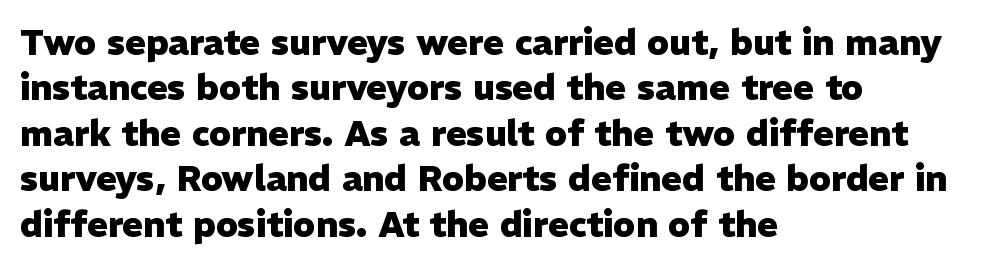
Underline: absent. Where is the straight margin? On the left. Notice how descenders clear the ascenders below comfortably — that's standard leading. The type is set solid horizontally, with unmodified tracking. Do the characters align in a grid? No, the font is proportional. These lines were composed using upright roman letters.
